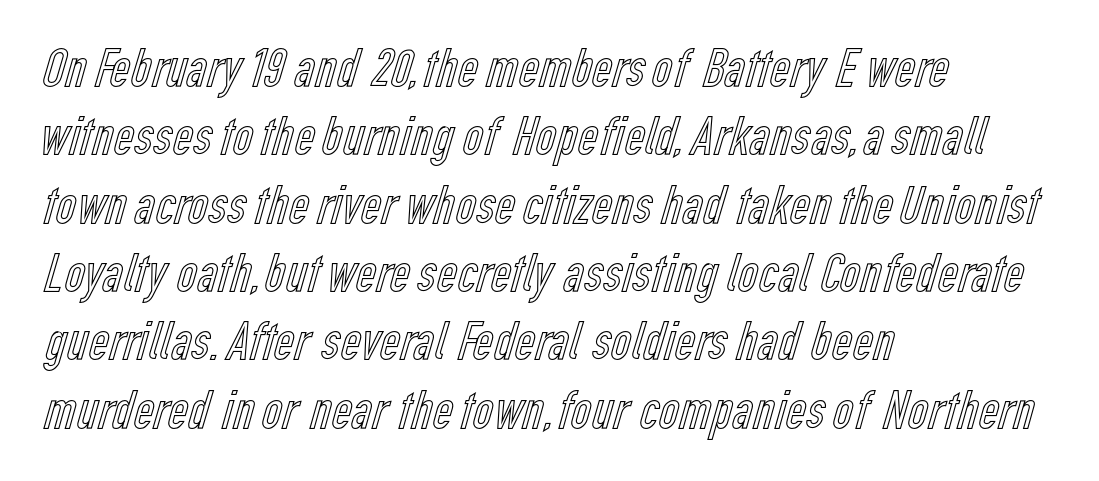
{"width": "condensed", "x_height": "medium", "monospaced": "no", "underline": "no", "align": "left", "line_spacing_ratio": 1.22, "letter_spacing": "normal", "letter_spacing_em": 0.0, "glyph_px": 56}
